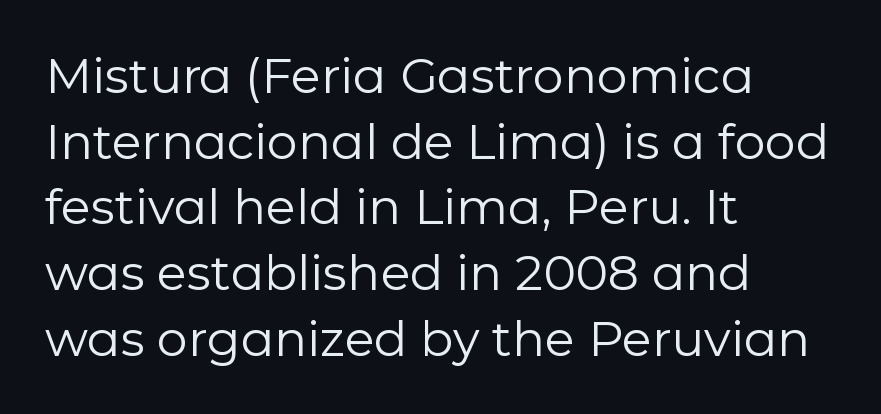
The image shows 49 px regular-weight sans-serif type, upright; set left-aligned, normal line spacing (1.34x), normal letter spacing, not underlined; low stroke contrast and a medium x-height.
